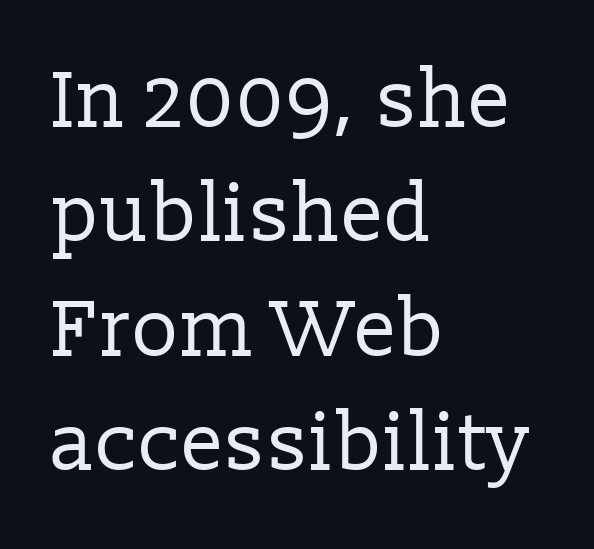
Q: Is the text bold? A: No.
Q: Is the text italic (slanted)? A: No, it is upright.
Q: Is the typeface a serif or a sans-serif typeface? A: Serif.
Q: Is the text underlined? A: No.
Q: How is the paragraph aligned? A: Left-aligned.
Q: Is the spacing between letters normal or unusually wide? A: Normal.
Q: Is the spacing between lines tight, normal or loose? A: Normal.
Q: Width (condensed, normal, or wide)? A: Normal.
Q: Stroke contrast? A: Low.
Q: x-height? A: Medium.
Q: Monospaced? A: No.
